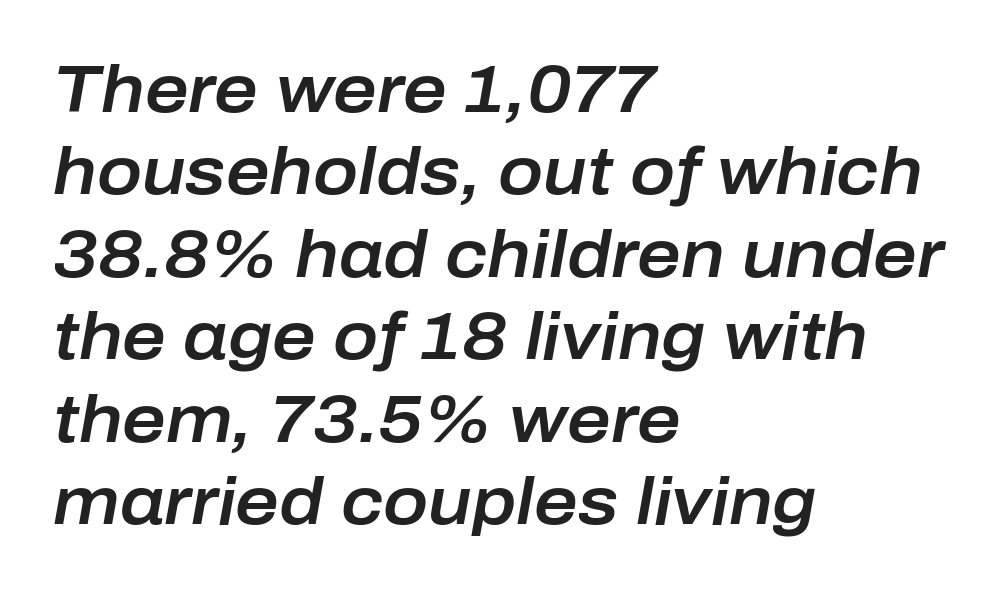
Q: Is the text italic (slanted)? A: Yes, it leans right by about 10 degrees.
Q: Is the text underlined? A: No.
Q: How is the paragraph aligned? A: Left-aligned.
Q: Is the spacing between letters normal or unusually wide? A: Normal.
Q: Width (condensed, normal, or wide)? A: Normal.
Q: Stroke contrast? A: Low.
Q: x-height? A: Medium.
Q: Monospaced? A: No.
